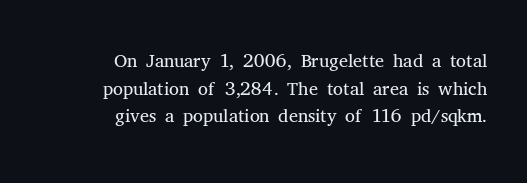
{"serif": "yes", "italic": "no", "bold": "no", "weight": "light", "width": "normal", "stroke_contrast": "medium", "x_height": "medium", "monospaced": "no", "underline": "no", "align": "right", "line_spacing": "tight", "line_spacing_ratio": 0.99, "letter_spacing": "normal", "letter_spacing_em": 0.0, "glyph_px": 28}
